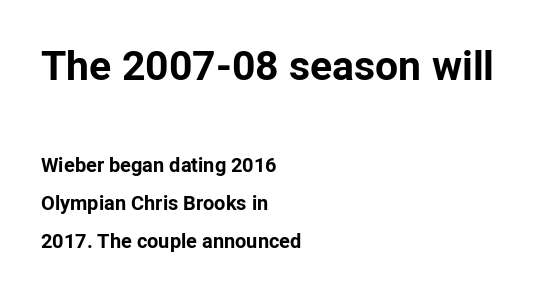
The letterforms sit shoulder to shoulder at normal distance. Whoever set this chose breathing room over compactness in the vertical rhythm. On the weight axis this lands at bold, roughly 700. Teacher's note: observe the even left margin — that is flush-left alignment. In terms of letterform style, serifs are entirely absent.
